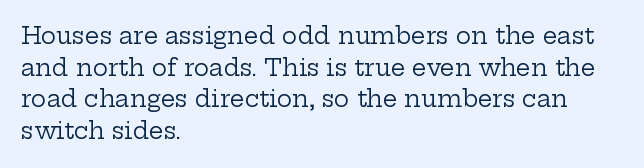
Q: Is the text bold? A: No.
Q: Is the text italic (slanted)? A: No, it is upright.
Q: Is the text underlined? A: No.
Q: How is the paragraph aligned? A: Left-aligned.
Q: Is the spacing between letters normal or unusually wide? A: Normal.
Q: Is the spacing between lines tight, normal or loose? A: Normal.
